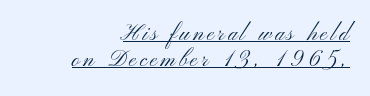
{"bold": "no", "underline": "yes", "align": "right", "line_spacing_ratio": 1.18, "glyph_px": 22}
